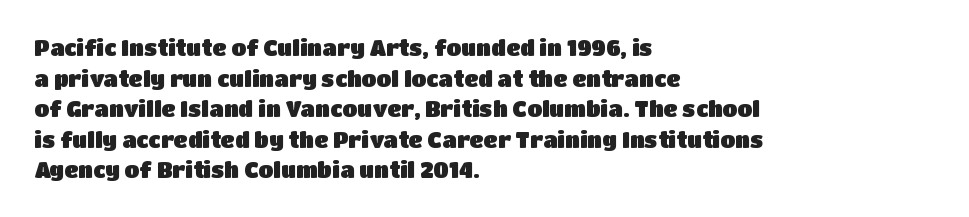
{"italic": "no", "underline": "no", "align": "left", "line_spacing": "normal", "line_spacing_ratio": 1.39, "letter_spacing": "normal", "letter_spacing_em": 0.0, "glyph_px": 22}
